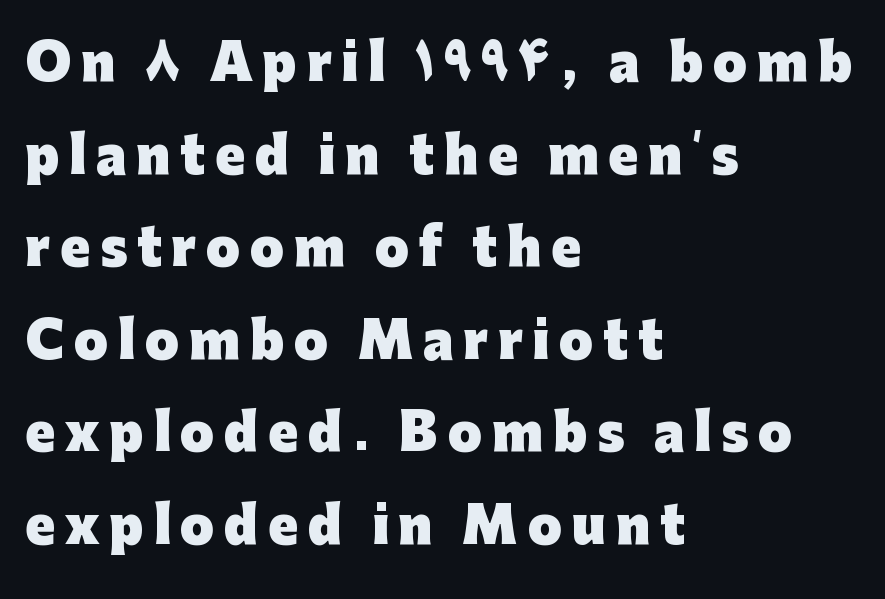
Q: Is the text bold? A: Yes.
Q: Is the text italic (slanted)? A: No, it is upright.
Q: Is the typeface a serif or a sans-serif typeface? A: Sans-serif.
Q: Is the text underlined? A: No.
Q: How is the paragraph aligned? A: Left-aligned.
Q: Is the spacing between letters normal or unusually wide? A: Unusually wide.
Q: Width (condensed, normal, or wide)? A: Normal.
Q: Stroke contrast? A: Low.
Q: x-height? A: Medium.
Q: Monospaced? A: No.
